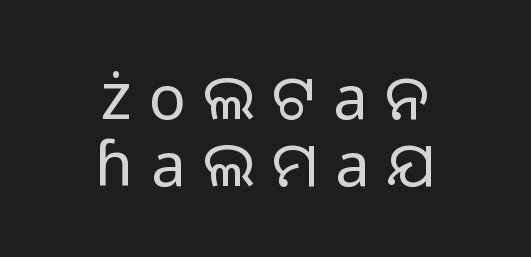
{"serif": "no", "italic": "no", "bold": "no", "weight": "light", "width": "normal", "stroke_contrast": "low", "x_height": "medium", "monospaced": "no", "underline": "no", "align": "center", "line_spacing": "tight", "line_spacing_ratio": 1.08, "letter_spacing": "wide", "letter_spacing_em": 0.28, "glyph_px": 62}
